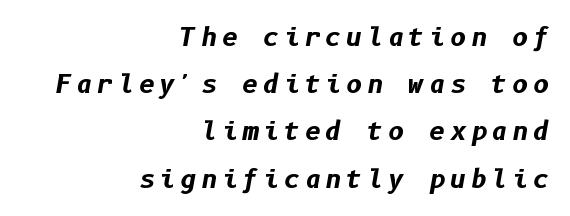
The image shows 25 px bold type, italic (leaning right); set right-aligned, line spacing 1.89x, not underlined.
